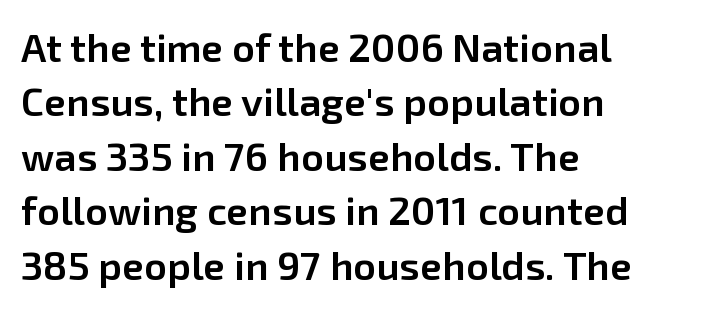
The image shows 40 px semibold sans-serif type, upright; set left-aligned, normal line spacing (1.36x), normal letter spacing, not underlined; low stroke contrast and a medium x-height.
